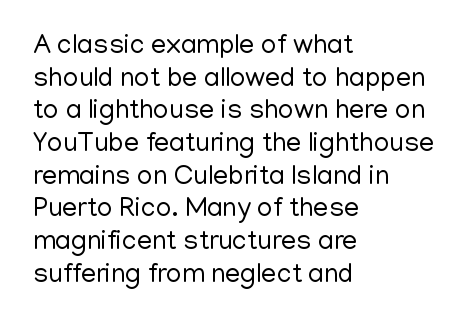
The image shows 27 px text type, upright; set left-aligned, line spacing 1.21x, normal letter spacing, not underlined.
